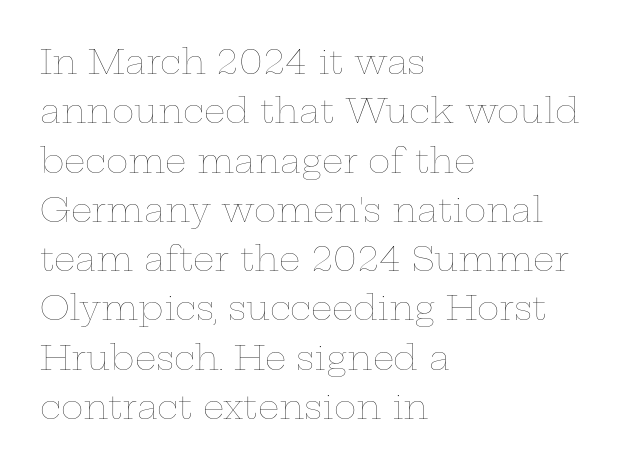
Is the type heavy? It reads as light-to-regular instead. Designer's note — italics off, roman on. Evenly set lines give the paragraph a standard silhouette. In terms of letterspacing, this is plain default setting. Is this a fixed-width face? No — the glyphs have proportional, varying widths.
